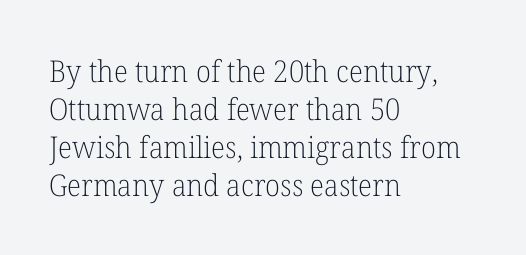
The image shows 30 px light serif type, upright; set left-aligned, normal line spacing (1.27x), normal letter spacing, not underlined; low stroke contrast and a medium x-height.
